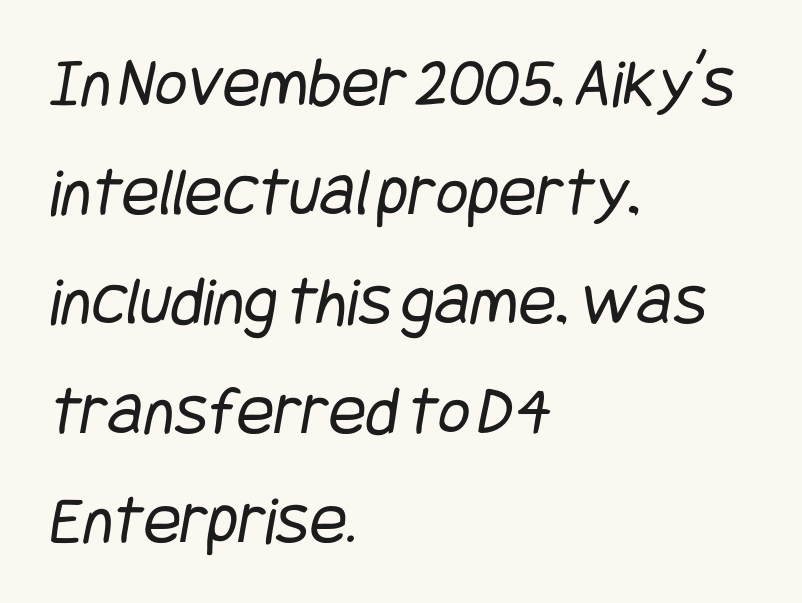
{"serif": "no", "bold": "no", "weight": "regular", "width": "condensed", "stroke_contrast": "low", "x_height": "large", "underline": "no", "align": "left", "line_spacing": "normal", "line_spacing_ratio": 1.56, "letter_spacing": "normal", "letter_spacing_em": 0.0, "glyph_px": 70}
